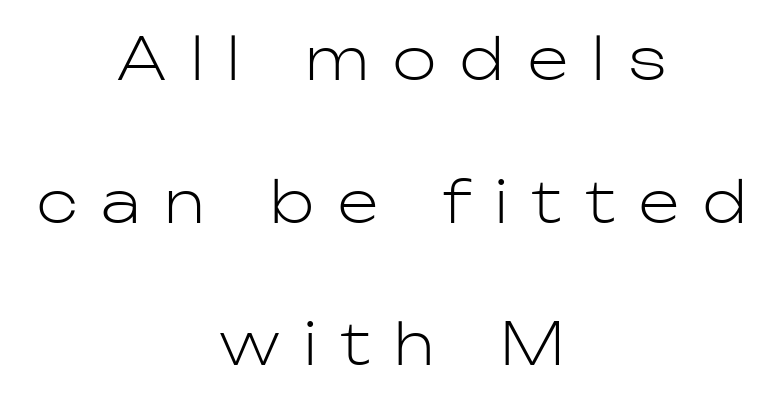
{"serif": "no", "italic": "no", "bold": "no", "weight": "light", "width": "normal", "stroke_contrast": "low", "x_height": "medium", "monospaced": "no", "underline": "no", "align": "center", "line_spacing": "loose", "line_spacing_ratio": 2.46, "letter_spacing": "wide", "letter_spacing_em": 0.42, "glyph_px": 58}
